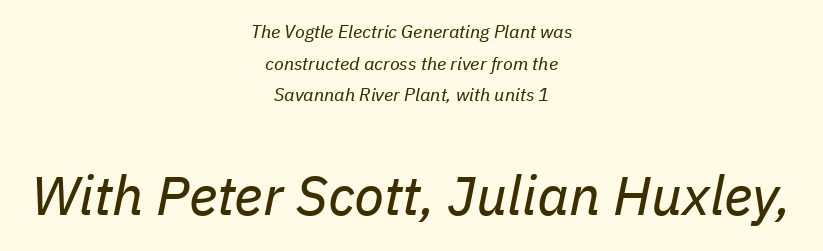
The image shows 55 px regular-weight type, italic (leaning right); set centered, line spacing 1.76x, normal letter spacing, not underlined; the second (bottom) block is 3.06x larger; low stroke contrast and a medium x-height.
